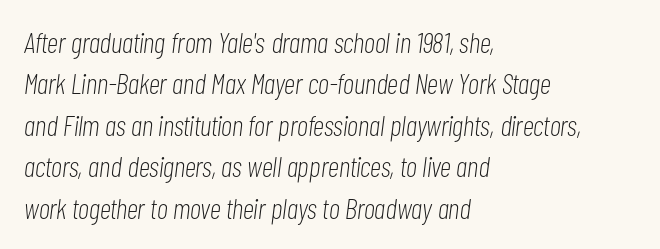
Q: Is the text bold? A: No.
Q: Is the text italic (slanted)? A: Yes, it leans right by about 7 degrees.
Q: Is the text underlined? A: No.
Q: How is the paragraph aligned? A: Left-aligned.
Q: Is the spacing between letters normal or unusually wide? A: Normal.
Q: Is the spacing between lines tight, normal or loose? A: Normal.
Q: Width (condensed, normal, or wide)? A: Condensed.
Q: Stroke contrast? A: Low.
Q: x-height? A: Medium.
Q: Monospaced? A: No.
